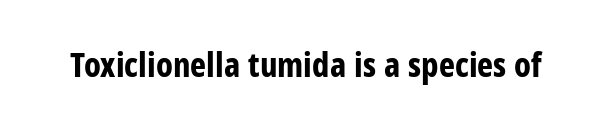
Note: no serifs on the glyphs. Characters remain perfectly vertical along every line. There is no visible air inserted between adjacent glyphs. The zone under the glyphs is completely vacant. Character widths vary here, with narrow letters taking less room than wide ones. Is the type bold? Yes — the strokes are clearly thick and heavy.
